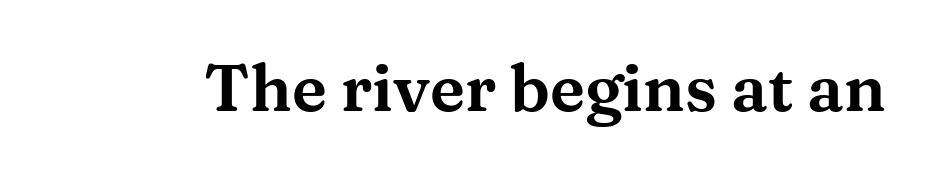
{"serif": "yes", "italic": "no", "width": "wide", "stroke_contrast": "medium", "x_height": "medium", "monospaced": "no", "underline": "no", "letter_spacing": "normal", "letter_spacing_em": 0.0, "glyph_px": 65}
